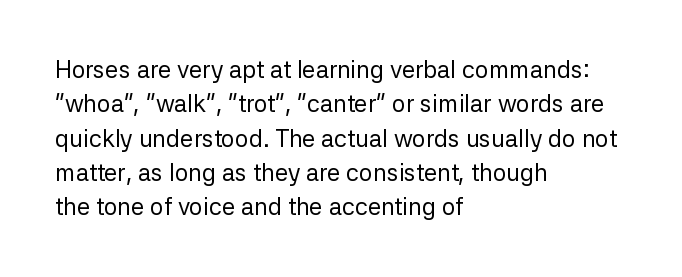
Vertical stems look standard width or narrower in stroke. Default kerning and tracking; the words read as compact shapes. These lines are set flush left with a ragged right edge. The baseline area is clear.
